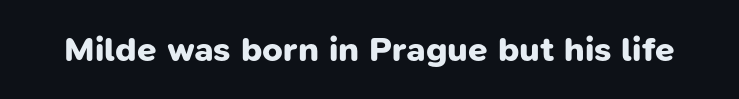
Q: Is the text bold? A: Yes.
Q: Is the typeface a serif or a sans-serif typeface? A: Sans-serif.
Q: Is the text underlined? A: No.
Q: Is the spacing between letters normal or unusually wide? A: Normal.
Q: Width (condensed, normal, or wide)? A: Normal.
Q: Stroke contrast? A: Low.
Q: x-height? A: Medium.
Q: Monospaced? A: No.
